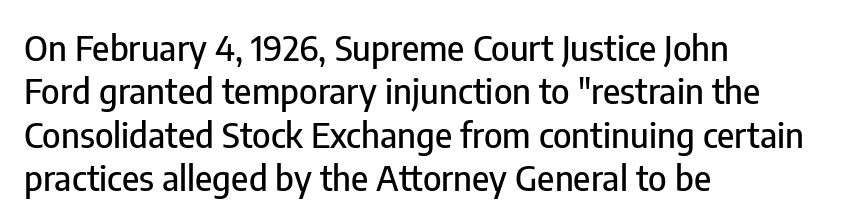
Q: Is the text italic (slanted)? A: No, it is upright.
Q: Is the typeface a serif or a sans-serif typeface? A: Sans-serif.
Q: Is the text underlined? A: No.
Q: How is the paragraph aligned? A: Left-aligned.
Q: Is the spacing between letters normal or unusually wide? A: Normal.
Q: Width (condensed, normal, or wide)? A: Condensed.
Q: Stroke contrast? A: Low.
Q: x-height? A: Medium.
Q: Monospaced? A: No.
